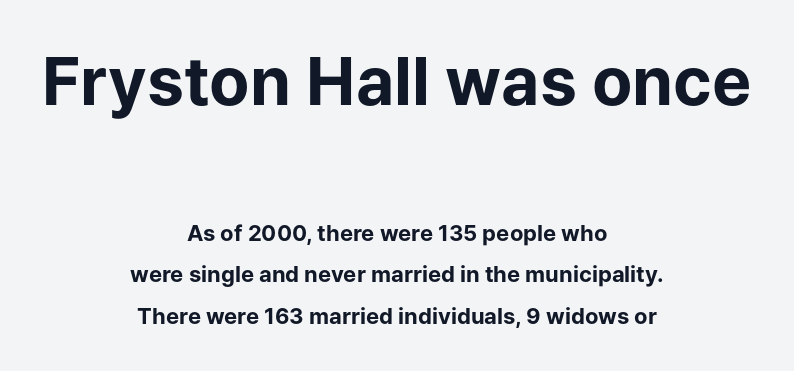
{"serif": "no", "italic": "no", "bold": "yes", "weight": "bold", "width": "normal", "stroke_contrast": "low", "x_height": "medium", "monospaced": "no", "underline": "no", "align": "center", "line_spacing_ratio": 1.89, "letter_spacing": "normal", "letter_spacing_em": 0.0, "larger_block": "first", "size_ratio": 3.0, "glyph_px": 66}
